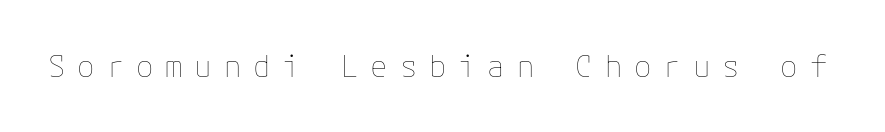
Quick note: underline off. The type is letterspaced generously, with wide tracking. When letters stand straight like this, we call the style roman or upright. Heaviness? Minimal to ordinary, like unemphasized prose.
